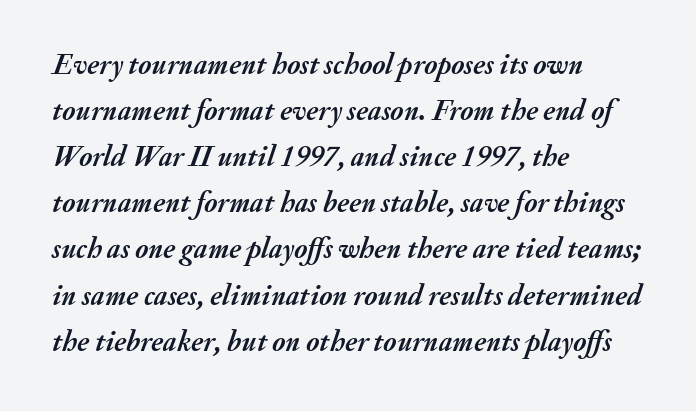
{"italic": "yes", "lean": "right", "slant_degrees": 20, "bold": "yes", "weight": "semibold", "width": "normal", "stroke_contrast": "medium", "x_height": "small", "monospaced": "no", "underline": "no", "align": "left", "line_spacing": "normal", "line_spacing_ratio": 1.59, "letter_spacing": "normal", "letter_spacing_em": 0.0, "glyph_px": 29}
